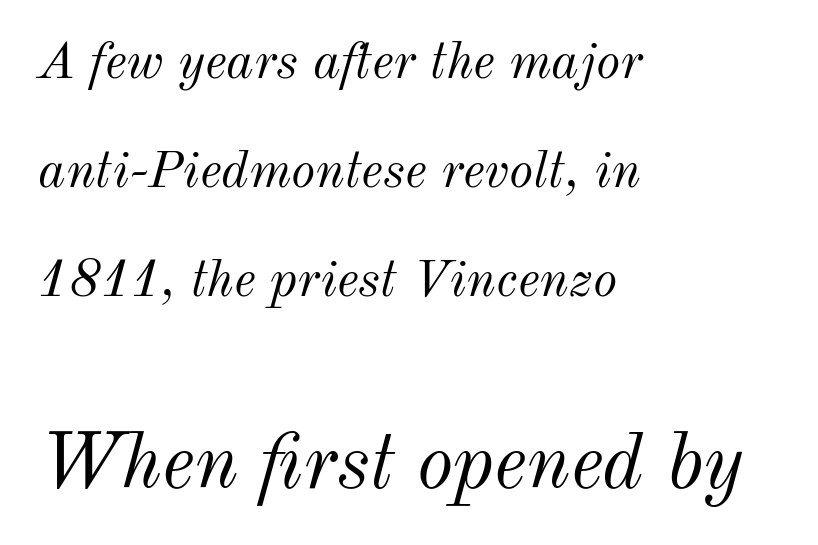
Q: Is the text bold? A: No.
Q: Is the text italic (slanted)? A: Yes, it leans right by about 12 degrees.
Q: Is the text underlined? A: No.
Q: How is the paragraph aligned? A: Left-aligned.
Q: Is the spacing between letters normal or unusually wide? A: Normal.
Q: Is the spacing between lines tight, normal or loose? A: Loose.
Q: Which block of text is set in a larger size, the first (top) or the second (bottom)? A: The second (bottom) one.
Q: Width (condensed, normal, or wide)? A: Normal.
Q: Stroke contrast? A: Medium.
Q: x-height? A: Small.
Q: Monospaced? A: No.
